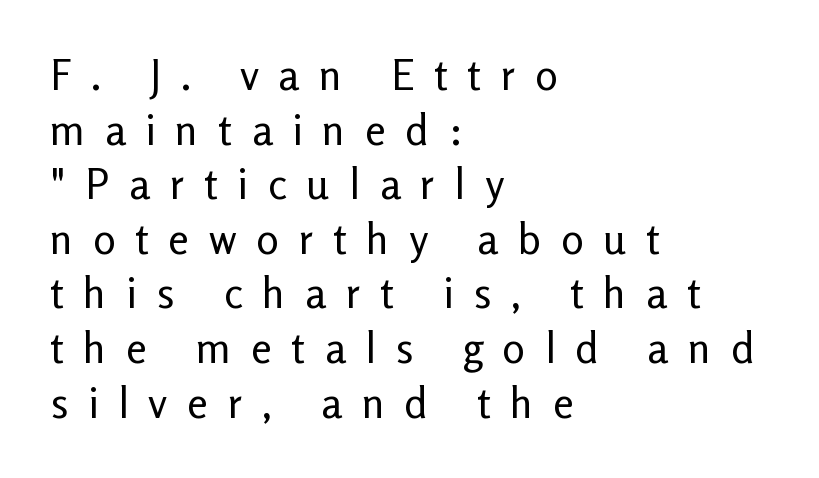
The horizontal fit of the characters is loose and conspicuously gappy. Think standard paragraph weight, or any step lighter than that. The paragraph has a hard left edge and a soft right edge. Compared with typical paragraphs, the rows here are spaced about the same. Ascenders rise straight up at ninety degrees. Note the varied advance widths — an 'i' is clearly narrower than an 'm'.
